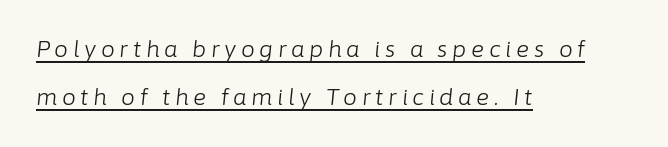
{"italic": "yes", "lean": "right", "slant_degrees": 6, "bold": "no", "underline": "yes", "align": "left", "line_spacing": "loose", "line_spacing_ratio": 2.16, "letter_spacing": "wide", "letter_spacing_em": 0.21, "glyph_px": 22}
